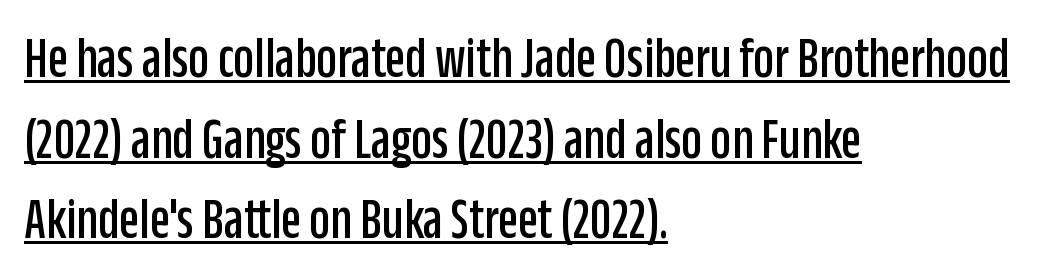
The image shows 58 px condensed sans-serif type, upright; set left-aligned, normal line spacing (1.39x), normal letter spacing, underlined; low stroke contrast and a large x-height.
